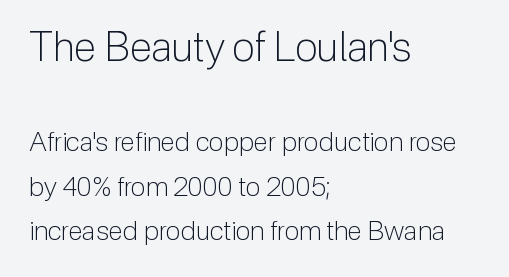
Typographically, this falls in the sans-serif category. Upright lettering throughout. The specimen omits any rule beneath the text block's lines. Normally led — the rows are evenly, conventionally spaced.
